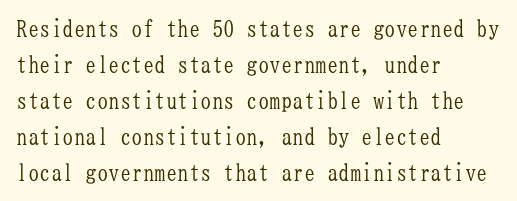
{"italic": "no", "bold": "no", "underline": "no", "align": "left", "line_spacing": "normal", "line_spacing_ratio": 1.57, "letter_spacing": "normal", "letter_spacing_em": 0.0, "glyph_px": 23}
